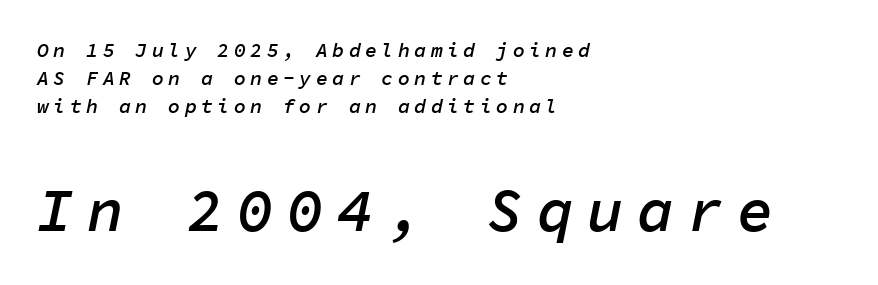
{"italic": "yes", "lean": "right", "slant_degrees": 11, "bold": "semi", "weight": "semibold", "width": "normal", "stroke_contrast": "low", "x_height": "medium", "monospaced": "yes", "underline": "no", "align": "left", "line_spacing": "normal", "line_spacing_ratio": 1.4, "letter_spacing": "wide", "letter_spacing_em": 0.22, "larger_block": "second", "size_ratio": 3.05, "glyph_px": 61}
